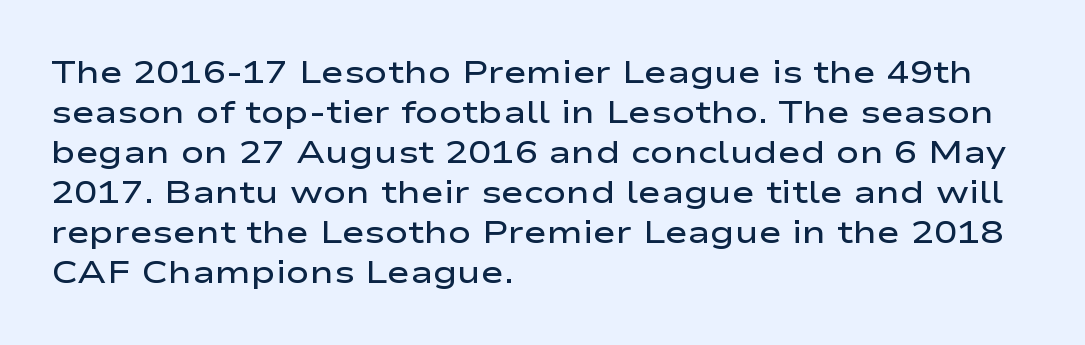
Q: Is the text bold? A: Semi-bold.
Q: Is the text italic (slanted)? A: No, it is upright.
Q: Is the typeface a serif or a sans-serif typeface? A: Sans-serif.
Q: Is the text underlined? A: No.
Q: How is the paragraph aligned? A: Left-aligned.
Q: Is the spacing between letters normal or unusually wide? A: Normal.
Q: Is the spacing between lines tight, normal or loose? A: Normal.
Q: Width (condensed, normal, or wide)? A: Wide.
Q: Stroke contrast? A: Low.
Q: x-height? A: Medium.
Q: Monospaced? A: No.
